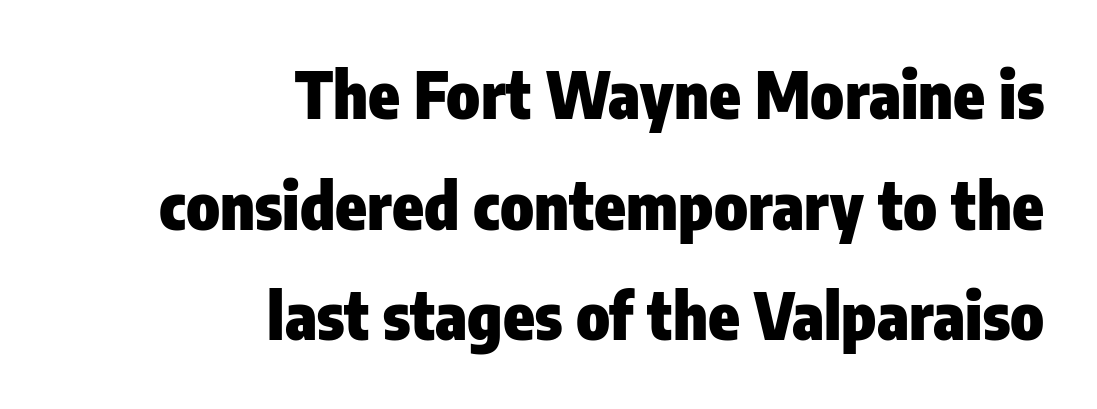
The image shows 64 px heavy, condensed sans-serif type, upright; set right-aligned, line spacing 1.73x, normal letter spacing, not underlined; low stroke contrast and a medium x-height.
